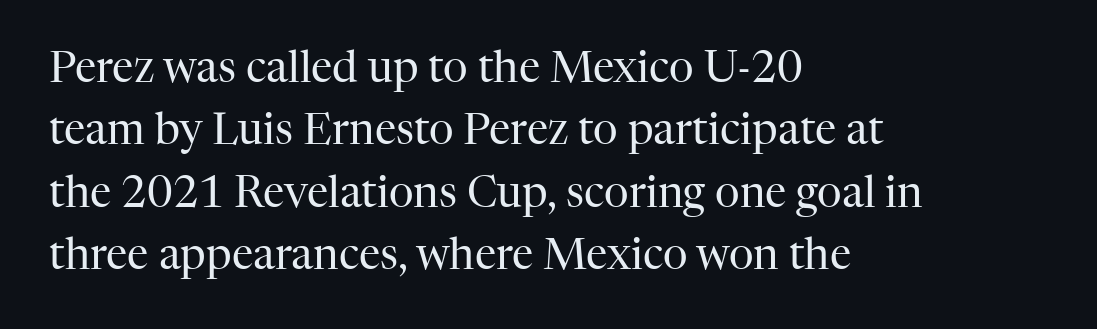
{"serif": "yes", "italic": "no", "bold": "no", "weight": "regular", "width": "normal", "stroke_contrast": "high", "x_height": "medium", "monospaced": "no", "underline": "no", "align": "left", "line_spacing": "normal", "line_spacing_ratio": 1.45, "letter_spacing": "normal", "letter_spacing_em": 0.0, "glyph_px": 43}
